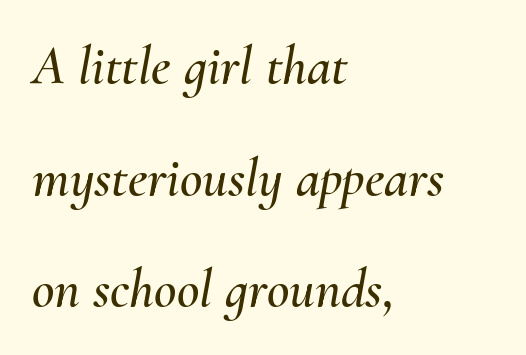
Honestly, the letter spacing is just normal — you wouldn't notice it. Leading is clearly above the norm, producing a sparse column. Teacher's note: observe the even left margin — that is flush-left alignment. Letters rest on an invisible, unmarked baseline.
